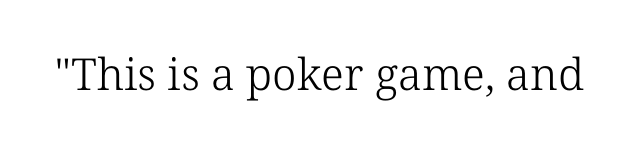
{"serif": "yes", "italic": "no", "bold": "no", "weight": "light", "width": "normal", "stroke_contrast": "low", "x_height": "medium", "monospaced": "no", "underline": "no", "letter_spacing": "normal", "letter_spacing_em": 0.0, "glyph_px": 44}
